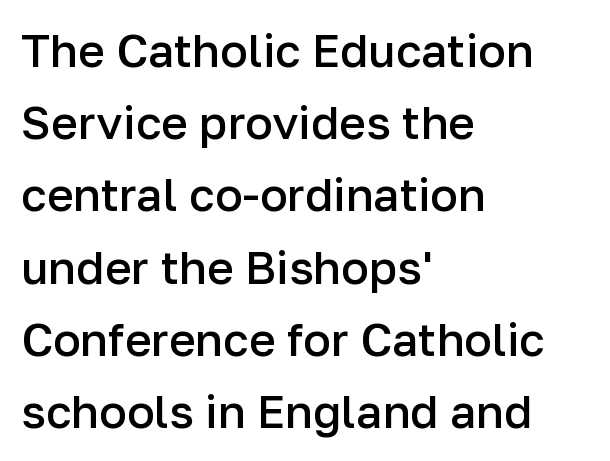
Q: Is the text bold? A: Semi-bold.
Q: Is the text italic (slanted)? A: No, it is upright.
Q: Is the typeface a serif or a sans-serif typeface? A: Sans-serif.
Q: Is the text underlined? A: No.
Q: How is the paragraph aligned? A: Left-aligned.
Q: Is the spacing between letters normal or unusually wide? A: Normal.
Q: Is the spacing between lines tight, normal or loose? A: Normal.
Q: Width (condensed, normal, or wide)? A: Normal.
Q: Stroke contrast? A: Low.
Q: x-height? A: Medium.
Q: Monospaced? A: No.
